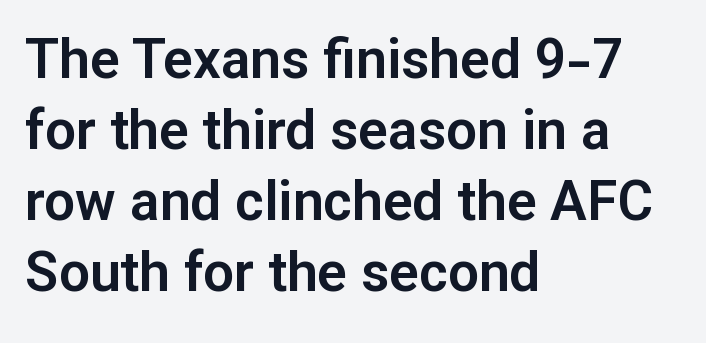
Spacing verdict: proportional, widths tailored to each character. The text was rendered using a sans face with plain stroke endings. The zone under the glyphs is completely vacant. Line starts are locked; line ends wander. Standard letterfit; no display-style spreading of the glyphs.
